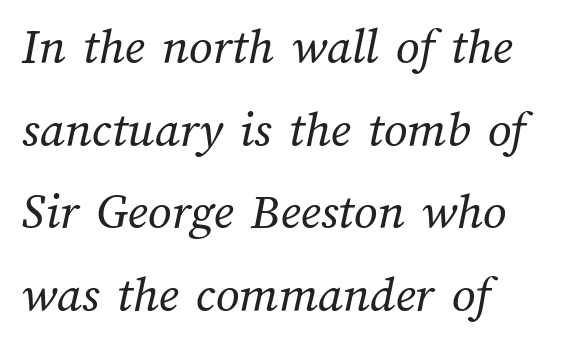
{"bold": "no", "weight": "regular", "width": "normal", "stroke_contrast": "medium", "x_height": "medium", "monospaced": "no", "underline": "no", "line_spacing": "normal", "line_spacing_ratio": 1.59, "letter_spacing": "normal", "letter_spacing_em": 0.0, "glyph_px": 52}
